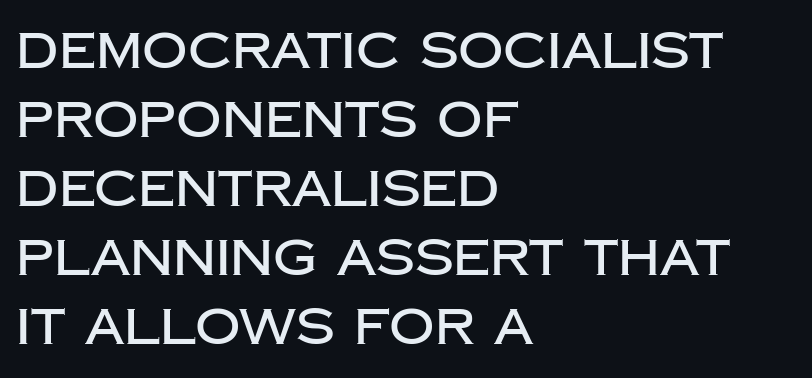
{"serif": "no", "italic": "no", "width": "normal", "stroke_contrast": "low", "x_height": "large", "monospaced": "no", "underline": "no", "align": "left", "line_spacing": "normal", "line_spacing_ratio": 1.38, "letter_spacing": "normal", "letter_spacing_em": 0.0, "glyph_px": 50}
